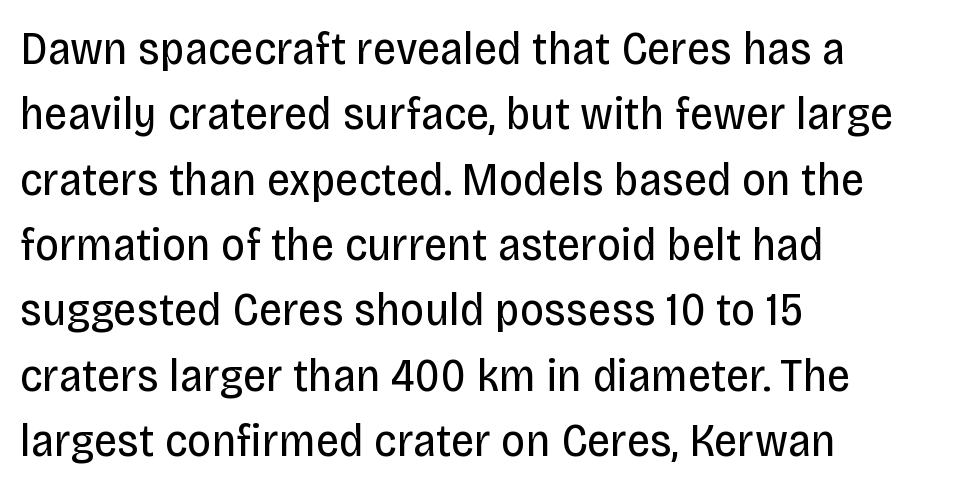
{"serif": "no", "italic": "no", "bold": "no", "weight": "regular", "width": "condensed", "stroke_contrast": "low", "x_height": "large", "monospaced": "no", "underline": "no", "align": "left", "line_spacing": "normal", "line_spacing_ratio": 1.39, "letter_spacing": "normal", "letter_spacing_em": 0.0, "glyph_px": 47}
